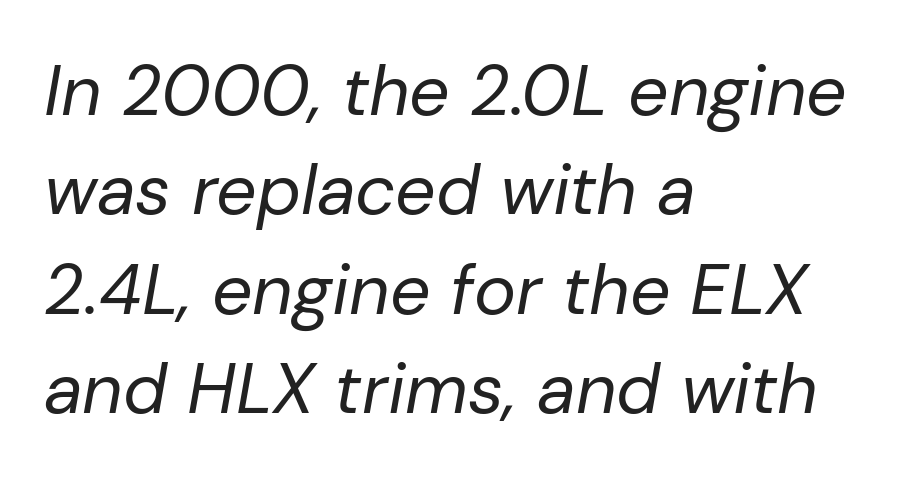
A light-to-regular cut is what we see here. The passage shown stacks its lines at a standard gap. Unmarked baselines from the first word to the last. If you drew a line through each stem, it would be angled. Honestly, the letter spacing is just normal — you wouldn't notice it.
